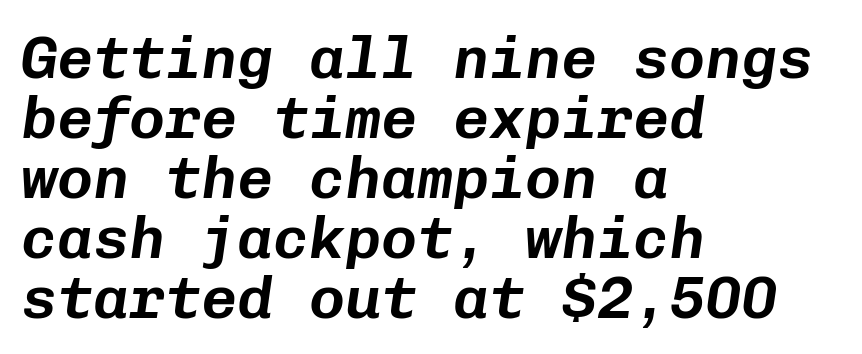
{"italic": "yes", "lean": "right", "slant_degrees": 8, "width": "normal", "stroke_contrast": "low", "x_height": "medium", "monospaced": "yes", "underline": "no", "align": "left", "line_spacing": "tight", "line_spacing_ratio": 1.0, "letter_spacing": "normal", "letter_spacing_em": 0.0, "glyph_px": 60}
